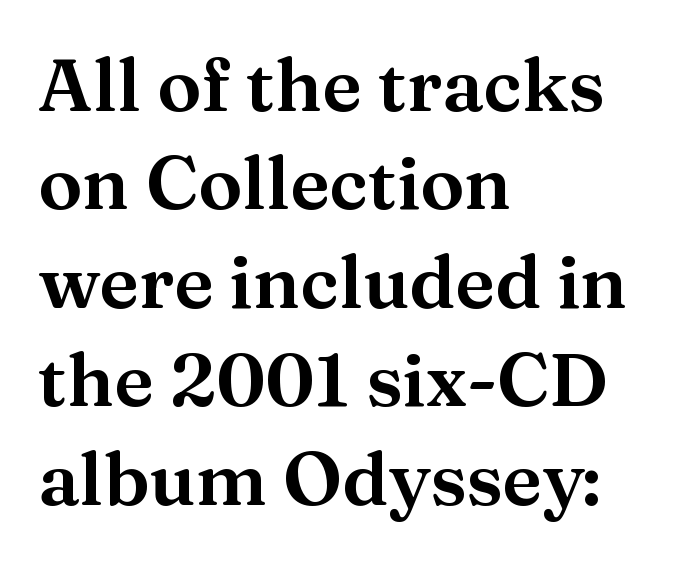
The image shows 74 px serif type, upright; set left-aligned, normal line spacing (1.33x), normal letter spacing, not underlined; medium stroke contrast and a medium x-height.
